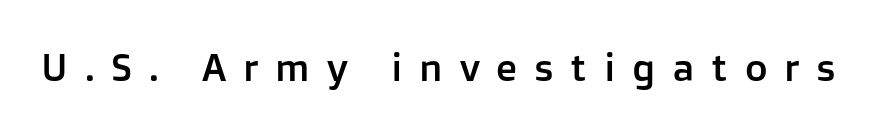
You could not count columns in this text — the font is proportionally spaced. Is this a sans? Yes — the strokes have no serifs. Style check: upright. How are the letters spaced? Widely, with obvious added tracking.
